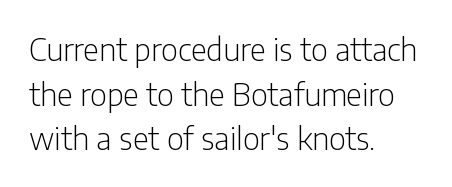
Stems and bowls with no extra thickness — not bold. Any mark beneath the type? The region is blank. Spacing verdict: proportional, widths tailored to each character. The ragged edge is on the right, which tells us the setting is flush left.
